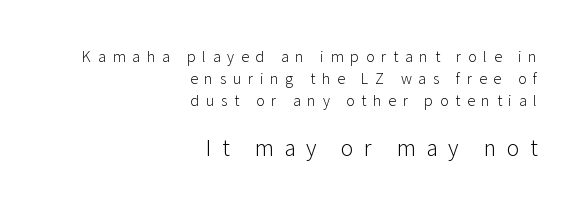
If you squint, the bottom block still reads clearly — it's the larger of the two. Display-style spreading of the glyphs; the letterfit is very open. Is the stroke heavy? The answer is a plain regular-or-lighter. All the whitespace from short lines collects on the left. Does the lettering tilt? It doesn't — this is upright.
